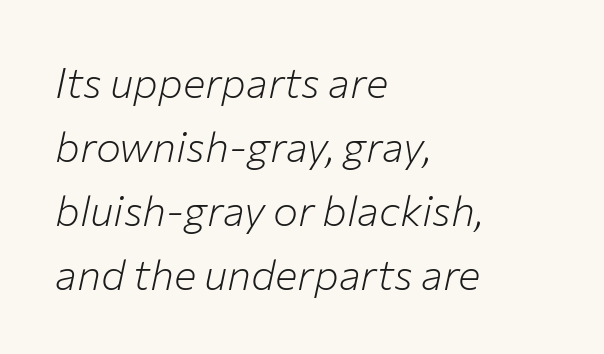
The image shows 42 px light type, italic (leaning right); set left-aligned, normal line spacing (1.52x), normal letter spacing, not underlined; low stroke contrast and a medium x-height.
